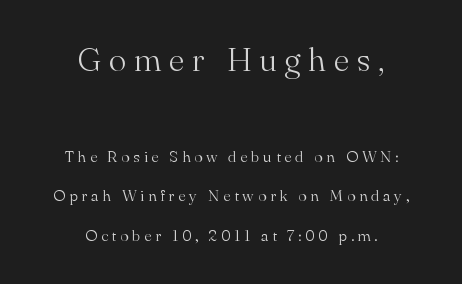
The image shows 33 px light serif type, upright; set centered, loose line spacing (2.47x), unusually wide letter spacing (+0.23 em), not underlined; the first (top) block is 2.06x larger; medium stroke contrast and a small x-height.
